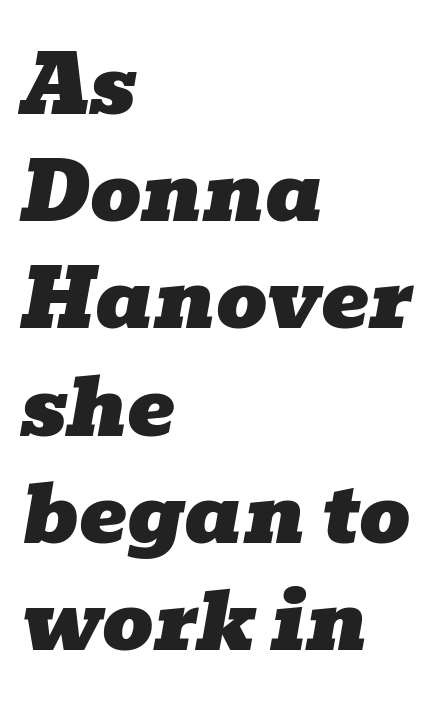
The text carries the slant typical of an italic or oblique font. Spacing verdict: proportional, widths tailored to each character. The passage shown is not underscored anywhere. Little horizontal feet cap the strokes, marking this as serif type.
